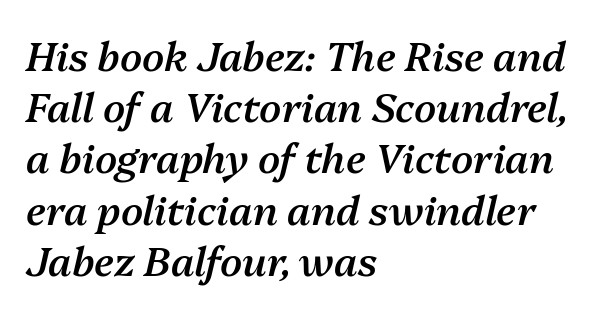
Q: Is the text bold? A: Semi-bold.
Q: Is the text italic (slanted)? A: Yes, it leans right by about 13 degrees.
Q: Is the text underlined? A: No.
Q: How is the paragraph aligned? A: Left-aligned.
Q: Is the spacing between letters normal or unusually wide? A: Normal.
Q: Is the spacing between lines tight, normal or loose? A: Normal.
Q: Width (condensed, normal, or wide)? A: Normal.
Q: Stroke contrast? A: Medium.
Q: x-height? A: Medium.
Q: Monospaced? A: No.
